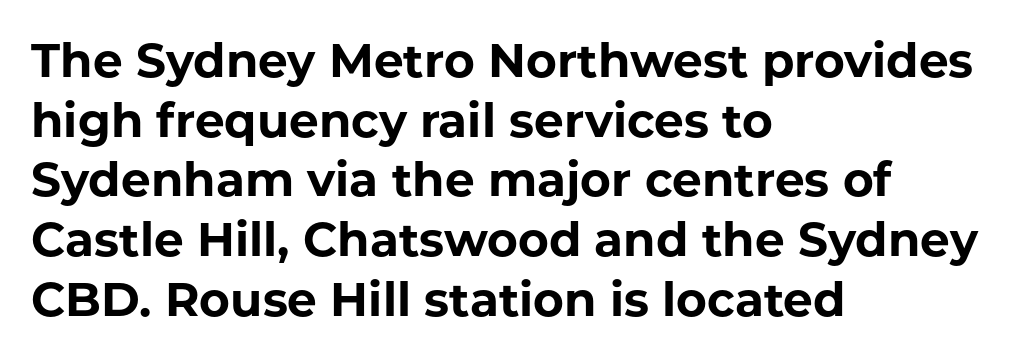
{"serif": "no", "italic": "no", "bold": "yes", "weight": "bold", "width": "normal", "stroke_contrast": "low", "x_height": "medium", "monospaced": "no", "underline": "no", "align": "left", "line_spacing": "normal", "line_spacing_ratio": 1.27, "letter_spacing": "normal", "letter_spacing_em": 0.0, "glyph_px": 47}
